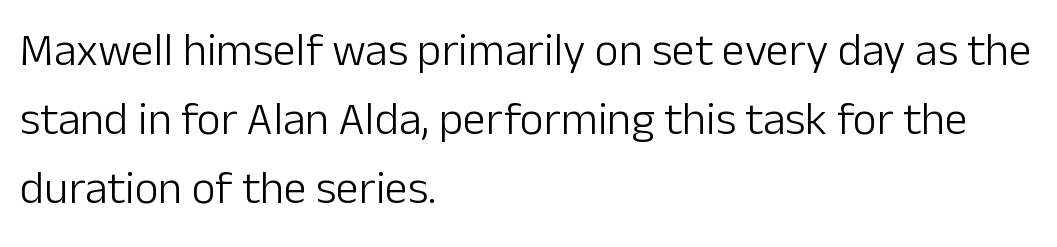
The image shows 46 px light sans-serif type, upright; set left-aligned, normal line spacing (1.5x), normal letter spacing, not underlined; low stroke contrast and a medium x-height.
